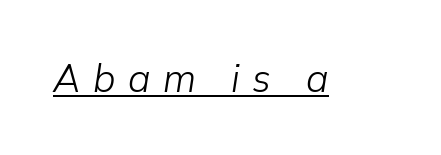
{"italic": "yes", "lean": "right", "slant_degrees": 9, "bold": "no", "weight": "light", "width": "normal", "stroke_contrast": "low", "x_height": "medium", "monospaced": "no", "underline": "yes", "letter_spacing": "wide", "letter_spacing_em": 0.33, "glyph_px": 38}
